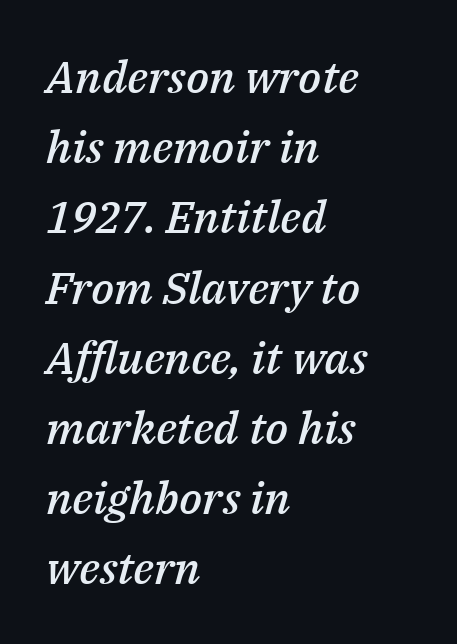
{"italic": "yes", "lean": "right", "slant_degrees": 14, "bold": "semi", "weight": "semibold", "width": "normal", "stroke_contrast": "medium", "x_height": "medium", "monospaced": "no", "underline": "no", "align": "left", "line_spacing": "normal", "line_spacing_ratio": 1.56, "letter_spacing": "normal", "letter_spacing_em": 0.0, "glyph_px": 45}
